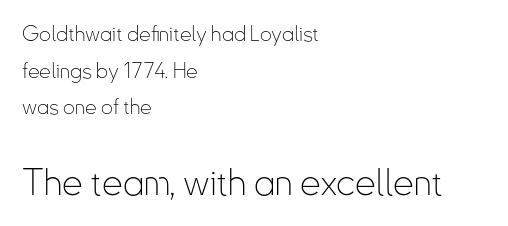
Is this a sans? Yes — the strokes have no serifs. These lines stack with their left ends in a neat column. Looks like regular typesetting: each glyph gets only the width it needs. Ink coverage per letter is moderate at most.
